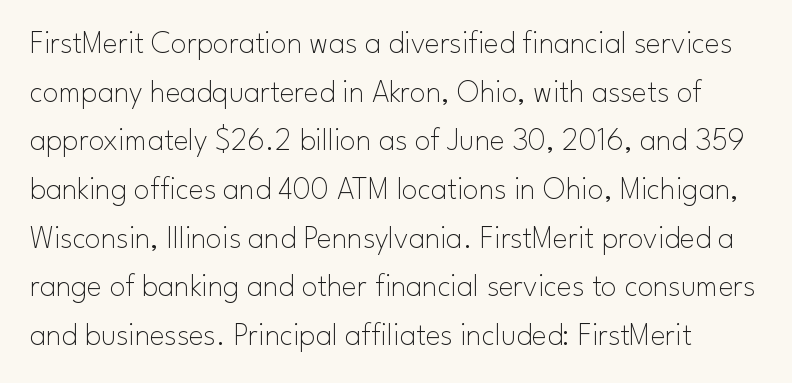
The string is rendered with underlining switched off. Tracking here is standard; glyphs follow each other at the usual distance. The rows are spaced the way most documents space them. These lines are rendered in a variable-pitch font.
